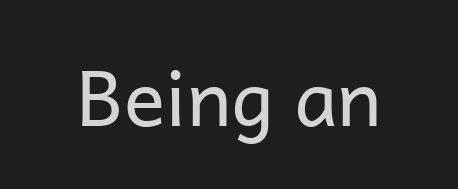
The image shows 77 px regular-weight sans-serif type, upright; set normal letter spacing, not underlined; low stroke contrast and a medium x-height.
